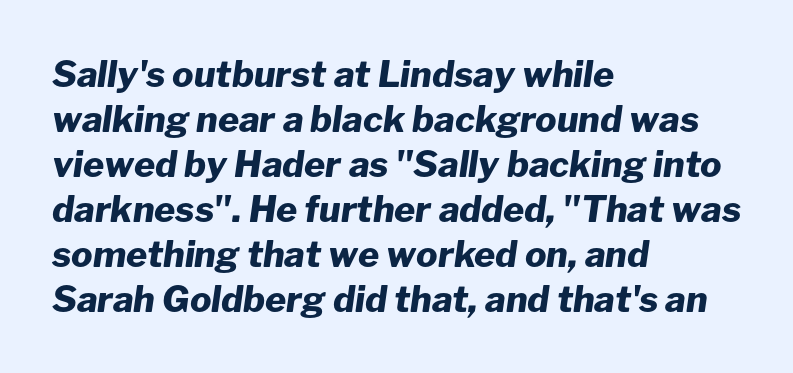
The image shows 36 px heavy type, italic (leaning right); set left-aligned, normal line spacing (1.25x), normal letter spacing, not underlined; low stroke contrast and a medium x-height.
